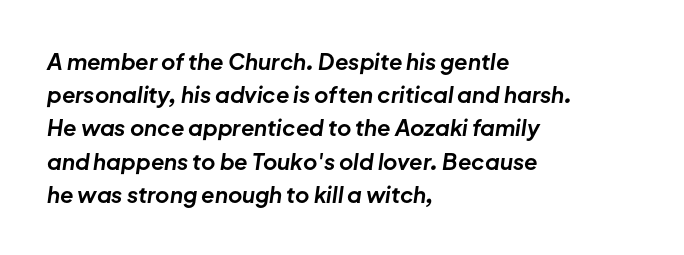
Notice how thick the strokes are: this is what a full bold looks like. Rows of type keep a routine distance in the vertical direction. The rendering anchors every line to the left-hand side. Unmarked baselines from the first word to the last. Emphasis-style slanted type is in use. Standard letterfit; no display-style spreading of the glyphs.
